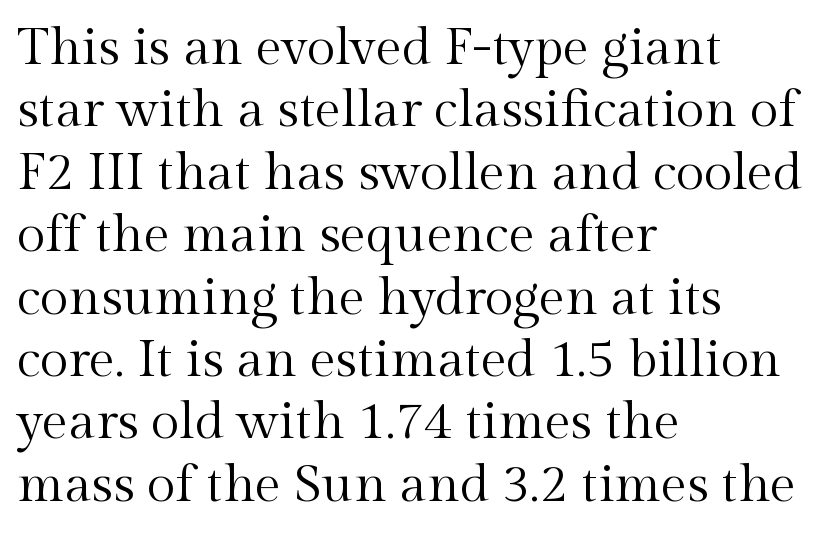
{"serif": "yes", "italic": "no", "bold": "no", "weight": "regular", "width": "normal", "x_height": "medium", "monospaced": "no", "underline": "no", "align": "left", "line_spacing_ratio": 1.2, "letter_spacing": "normal", "letter_spacing_em": 0.0, "glyph_px": 52}
